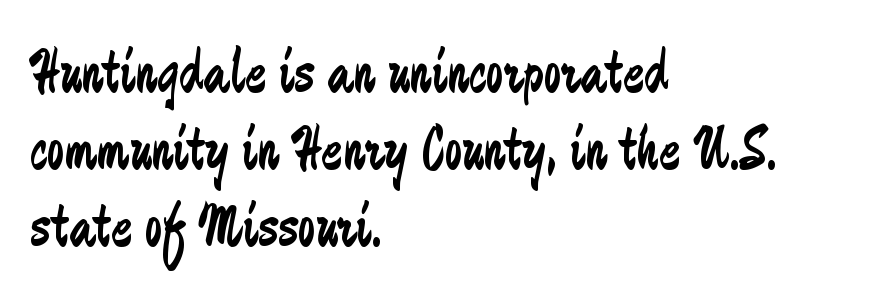
Spacing verdict: proportional, widths tailored to each character. To sum up the face: it is a sans, with no serifs. Letter spacing: default. Compared with a centered layout, this one pins lines to the left instead. Letters rest on an invisible, unmarked baseline.
